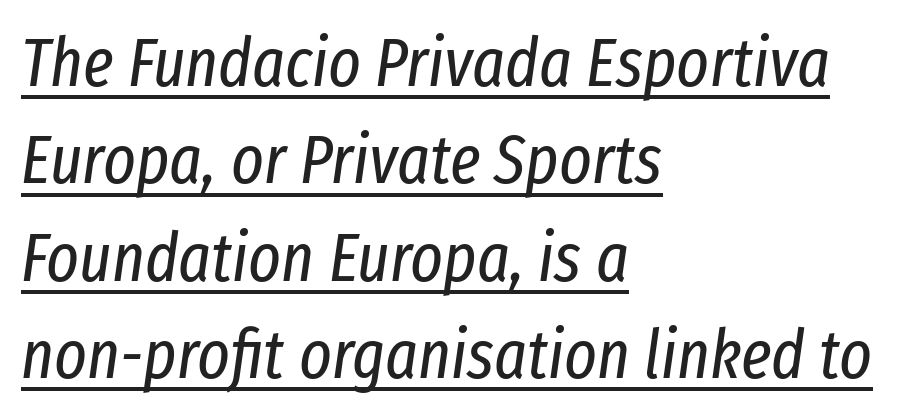
The image shows 69 px regular-weight, condensed type, italic (leaning right); set left-aligned, normal line spacing (1.41x), normal letter spacing, underlined; low stroke contrast and a medium x-height.
